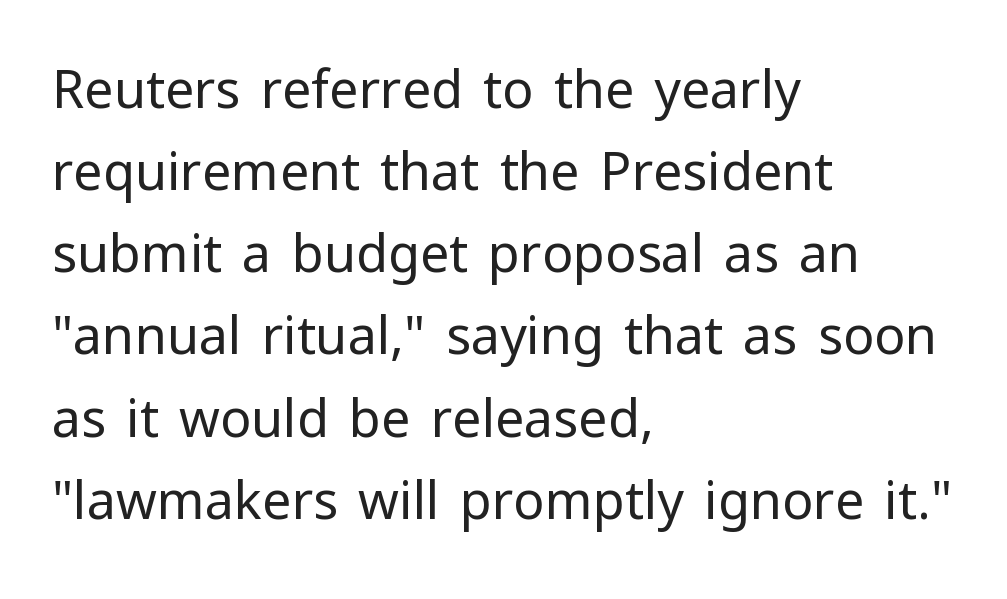
{"serif": "no", "italic": "no", "bold": "no", "weight": "regular", "width": "normal", "stroke_contrast": "low", "x_height": "medium", "monospaced": "no", "underline": "no", "align": "left", "line_spacing": "normal", "line_spacing_ratio": 1.58, "letter_spacing": "normal", "letter_spacing_em": 0.0, "glyph_px": 52}
